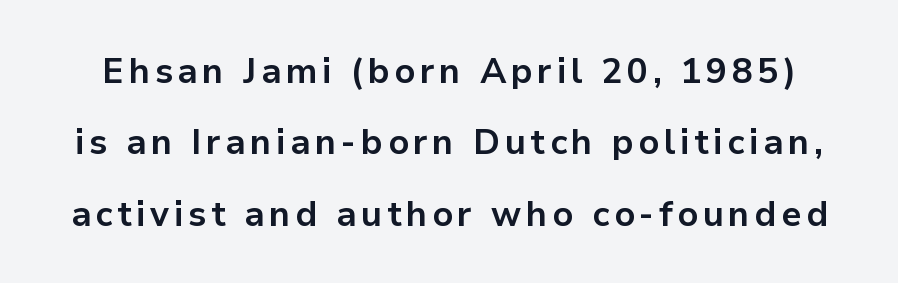
Q: Is the text bold? A: Yes.
Q: Is the text italic (slanted)? A: No, it is upright.
Q: Is the typeface a serif or a sans-serif typeface? A: Sans-serif.
Q: Is the text underlined? A: No.
Q: Is the spacing between lines tight, normal or loose? A: Loose.
Q: Width (condensed, normal, or wide)? A: Normal.
Q: Stroke contrast? A: Low.
Q: x-height? A: Medium.
Q: Monospaced? A: No.
